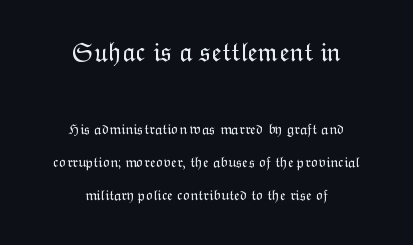
Of the two passages, the one on top uses the larger point size. The paragraph has two soft edges and a firm central axis. Honestly, there is no underline to notice here at all. The designer dialed line spacing up above the default.
